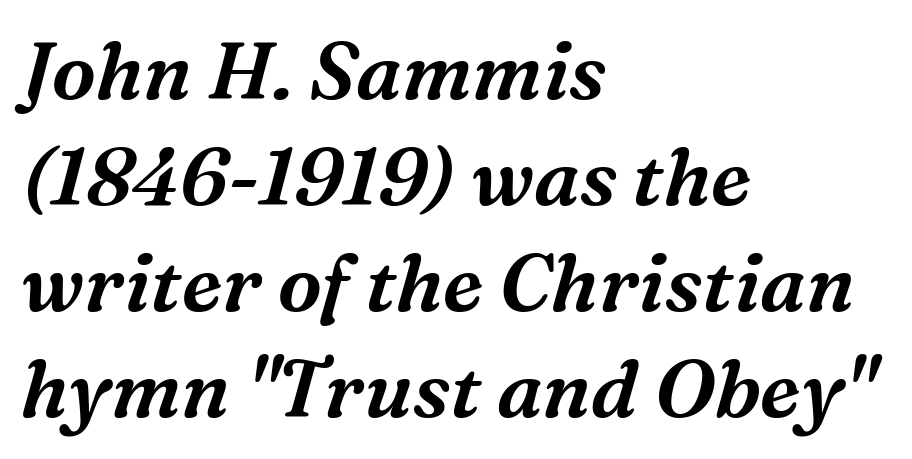
Q: Is the text italic (slanted)? A: Yes, it leans right by about 16 degrees.
Q: Is the typeface a serif or a sans-serif typeface? A: Serif.
Q: Is the text underlined? A: No.
Q: How is the paragraph aligned? A: Left-aligned.
Q: Is the spacing between letters normal or unusually wide? A: Normal.
Q: Is the spacing between lines tight, normal or loose? A: Normal.
Q: Width (condensed, normal, or wide)? A: Normal.
Q: Stroke contrast? A: Medium.
Q: x-height? A: Medium.
Q: Monospaced? A: No.
